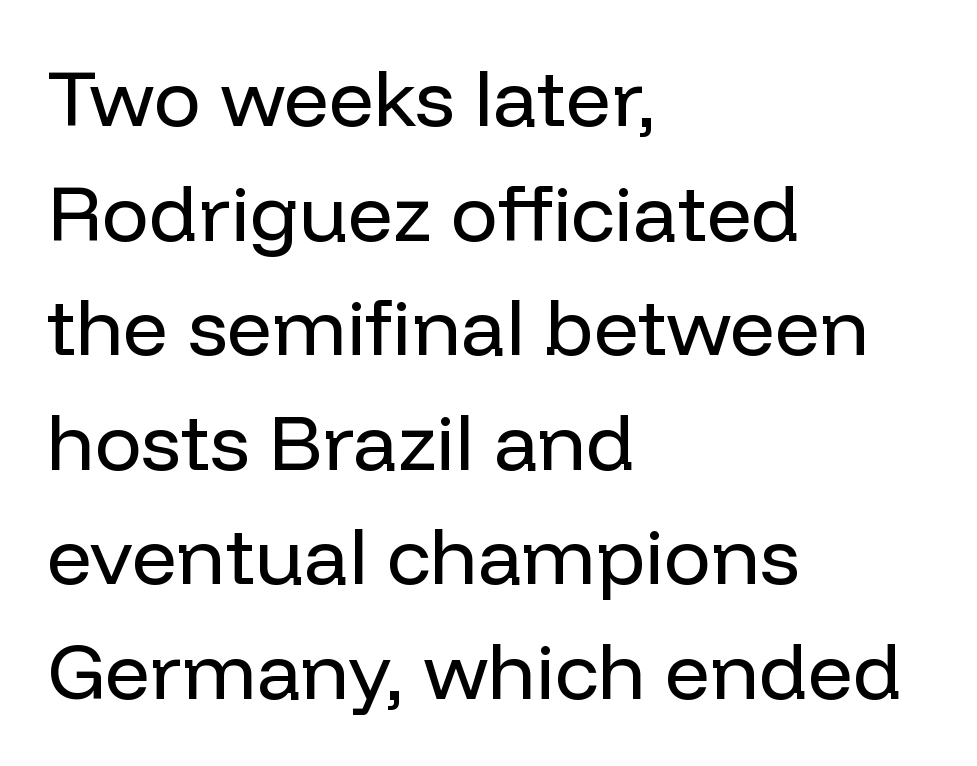
The gaps between neighbouring characters are ordinary and unremarkable. This is the regular roman posture of the typeface. Glance below the letters and you will spot only blank space. The passage shown is typeset with a sans-serif family. The cut favours lightness, reaching ordinary text weight at its darkest. Successive baselines arrive at the customary interval.
